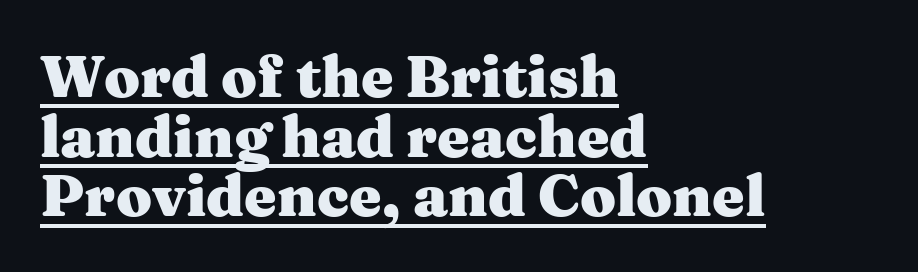
{"serif": "yes", "italic": "no", "bold": "yes", "weight": "heavy", "width": "wide", "stroke_contrast": "medium", "x_height": "medium", "monospaced": "no", "underline": "yes", "align": "left", "line_spacing": "tight", "line_spacing_ratio": 1.03, "letter_spacing": "normal", "letter_spacing_em": 0.0, "glyph_px": 58}
